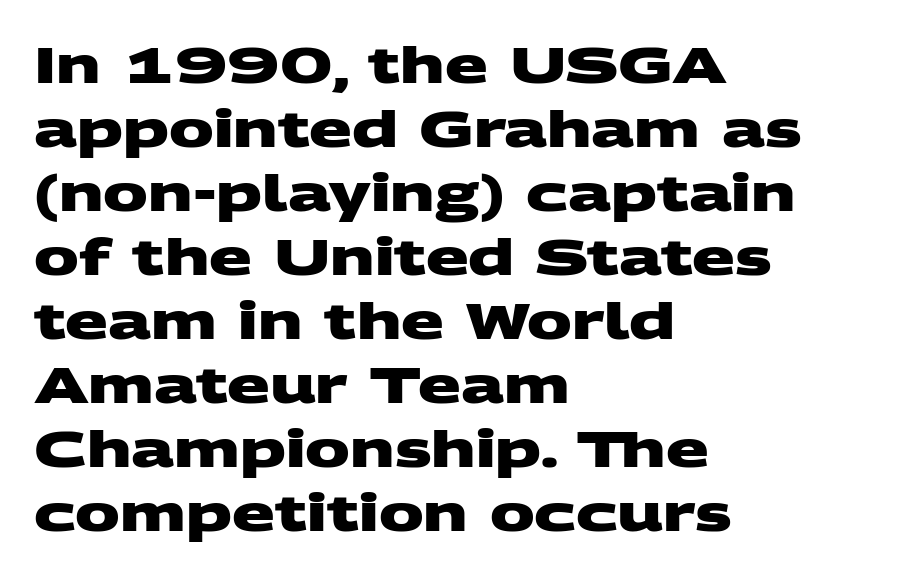
{"serif": "no", "bold": "yes", "weight": "heavy", "width": "wide", "stroke_contrast": "medium", "x_height": "large", "monospaced": "no", "underline": "no", "align": "left", "line_spacing": "normal", "line_spacing_ratio": 1.28, "letter_spacing": "normal", "letter_spacing_em": 0.0, "glyph_px": 50}
